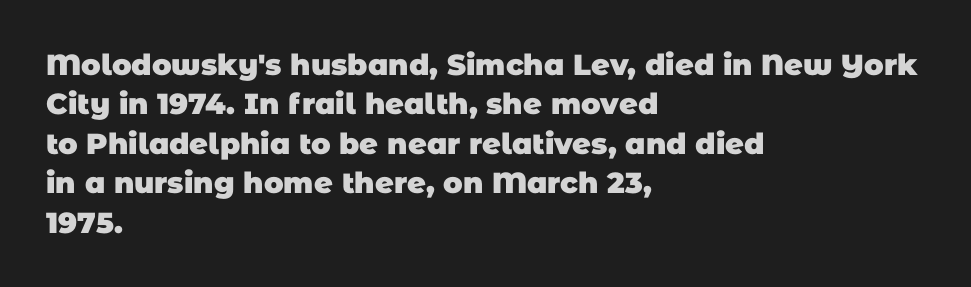
Q: Is the text bold? A: Yes.
Q: Is the typeface a serif or a sans-serif typeface? A: Sans-serif.
Q: Is the text underlined? A: No.
Q: How is the paragraph aligned? A: Left-aligned.
Q: Is the spacing between letters normal or unusually wide? A: Normal.
Q: Is the spacing between lines tight, normal or loose? A: Normal.
Q: Width (condensed, normal, or wide)? A: Normal.
Q: Stroke contrast? A: Low.
Q: x-height? A: Large.
Q: Monospaced? A: No.
